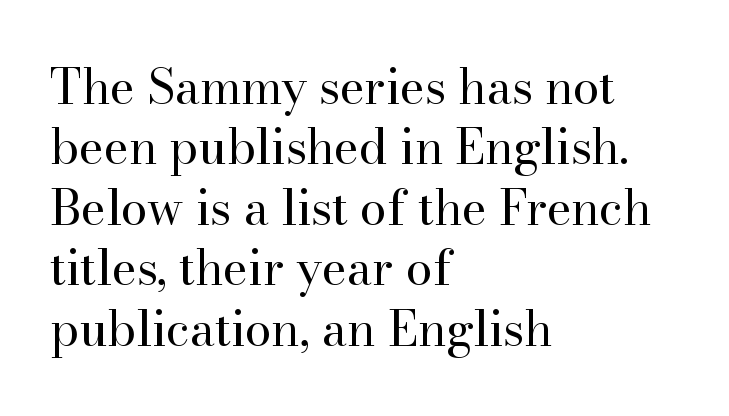
Every row of glyphs begins at an identical x-position on the left. The letters advance in unequal steps, a hallmark of proportional type. Compared with typical body copy, the letter spacing here is the same. Summary of weight: not heavy and not bold. The line-height multiplier appears to be the usual default. The specimen omits any rule beneath the text block's lines.
